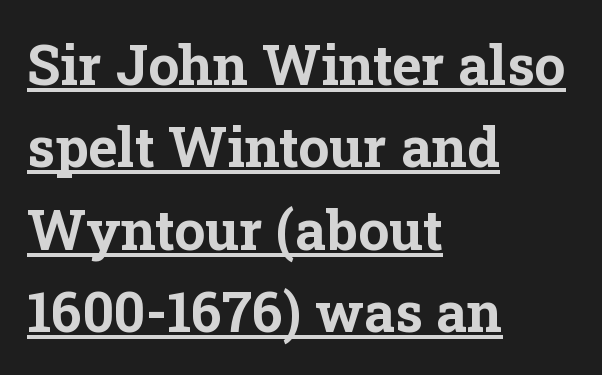
The image shows 55 px bold serif type, upright; set left-aligned, normal line spacing (1.5x), normal letter spacing, underlined; low stroke contrast and a medium x-height.
